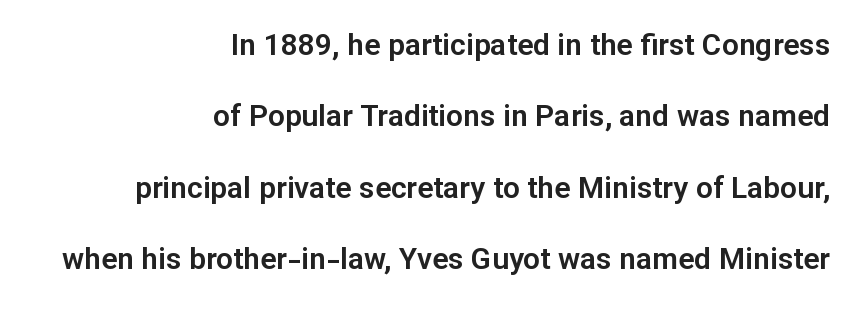
Q: Is the text italic (slanted)? A: No, it is upright.
Q: Is the typeface a serif or a sans-serif typeface? A: Sans-serif.
Q: Is the text underlined? A: No.
Q: How is the paragraph aligned? A: Right-aligned.
Q: Is the spacing between letters normal or unusually wide? A: Normal.
Q: Is the spacing between lines tight, normal or loose? A: Loose.
Q: Width (condensed, normal, or wide)? A: Normal.
Q: Stroke contrast? A: Low.
Q: x-height? A: Medium.
Q: Monospaced? A: No.
